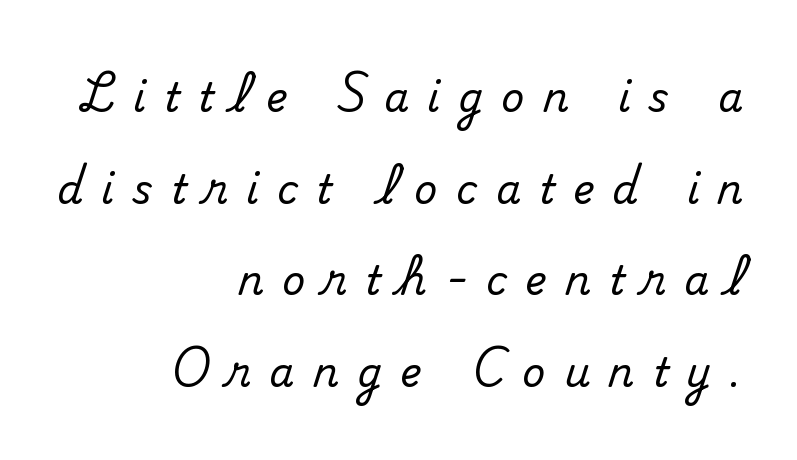
{"serif": "yes", "width": "normal", "stroke_contrast": "medium", "x_height": "small", "monospaced": "no", "underline": "no", "align": "right", "line_spacing": "loose", "line_spacing_ratio": 2.29, "letter_spacing": "wide", "letter_spacing_em": 0.46, "glyph_px": 40}
